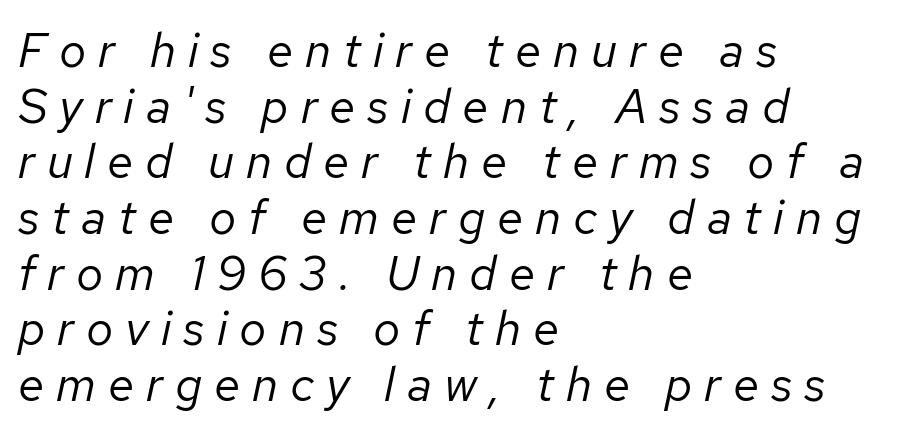
How are the letters spaced? Widely, with obvious added tracking. The gap between lines stays unmarked. The typesetting does not lean heavy: it is not bold. The lines in this sample share a left origin and differ only in where they stop. Yep, that's italic — everything's leaning. Here the designer chose a conventional face with non-uniform glyph widths.
